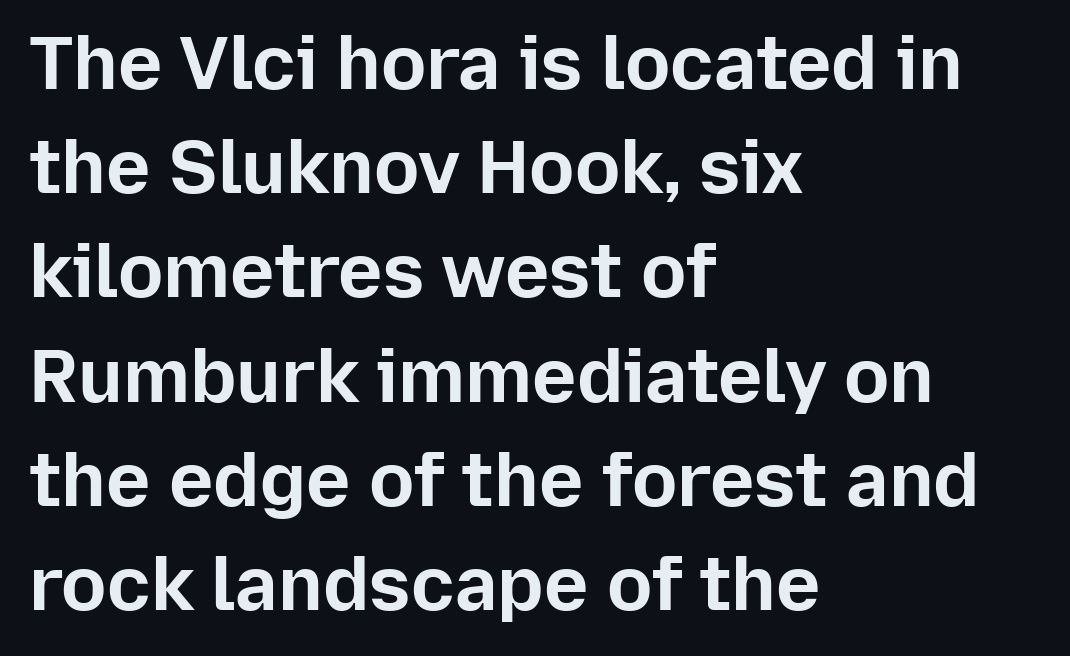
Q: Is the text bold? A: Yes.
Q: Is the text italic (slanted)? A: No, it is upright.
Q: Is the typeface a serif or a sans-serif typeface? A: Sans-serif.
Q: Is the text underlined? A: No.
Q: How is the paragraph aligned? A: Left-aligned.
Q: Is the spacing between letters normal or unusually wide? A: Normal.
Q: Is the spacing between lines tight, normal or loose? A: Normal.
Q: Width (condensed, normal, or wide)? A: Normal.
Q: Stroke contrast? A: Low.
Q: x-height? A: Medium.
Q: Monospaced? A: No.
